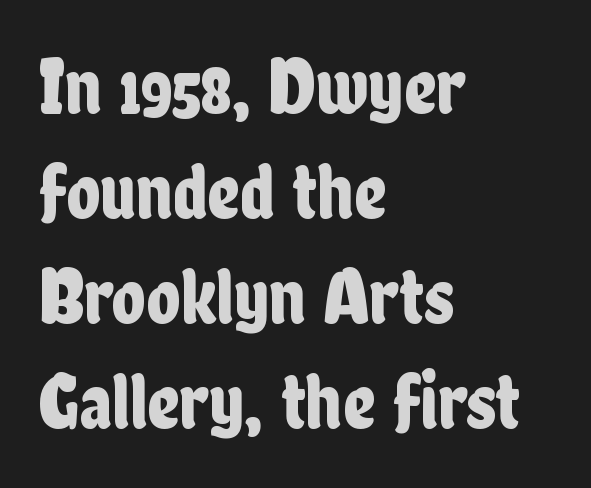
{"serif": "no", "italic": "no", "width": "condensed", "stroke_contrast": "low", "x_height": "medium", "monospaced": "no", "underline": "no", "align": "left", "line_spacing": "normal", "line_spacing_ratio": 1.33, "letter_spacing": "normal", "letter_spacing_em": 0.0, "glyph_px": 79}
